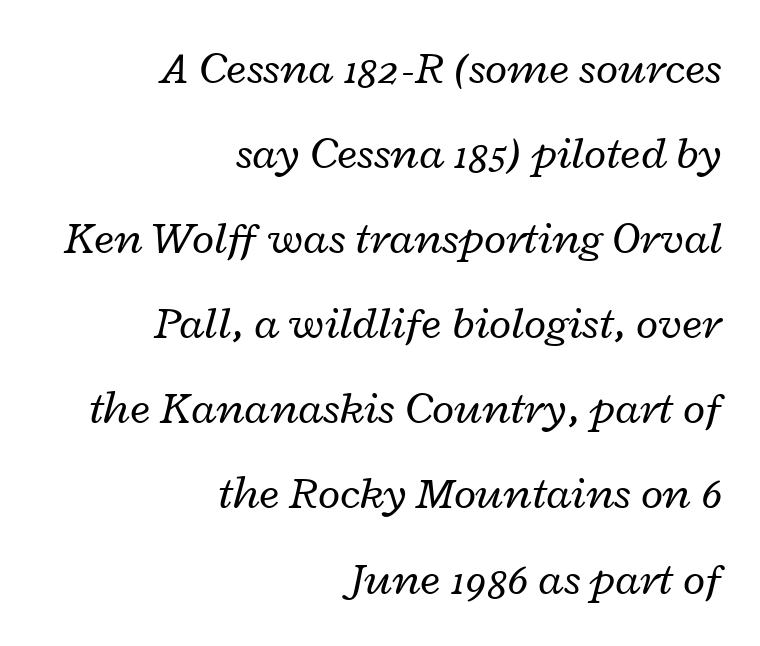
Q: Is the text bold? A: No.
Q: Is the text italic (slanted)? A: Yes, it leans right by about 12 degrees.
Q: Is the text underlined? A: No.
Q: How is the paragraph aligned? A: Right-aligned.
Q: Is the spacing between letters normal or unusually wide? A: Normal.
Q: Width (condensed, normal, or wide)? A: Wide.
Q: Stroke contrast? A: Low.
Q: x-height? A: Medium.
Q: Monospaced? A: No.
